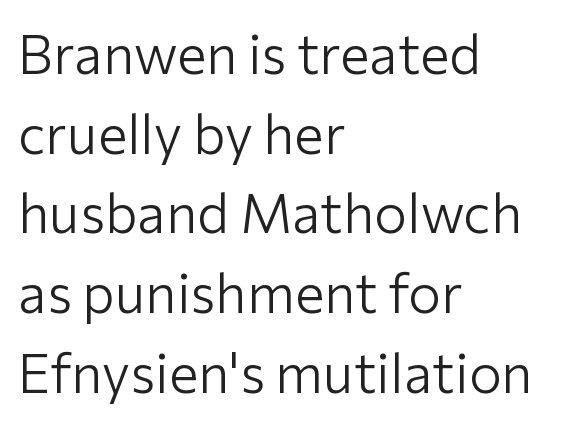
{"serif": "no", "italic": "no", "bold": "no", "weight": "light", "width": "normal", "stroke_contrast": "low", "x_height": "medium", "monospaced": "no", "underline": "no", "align": "left", "line_spacing": "normal", "line_spacing_ratio": 1.45, "letter_spacing": "normal", "letter_spacing_em": 0.0, "glyph_px": 55}
